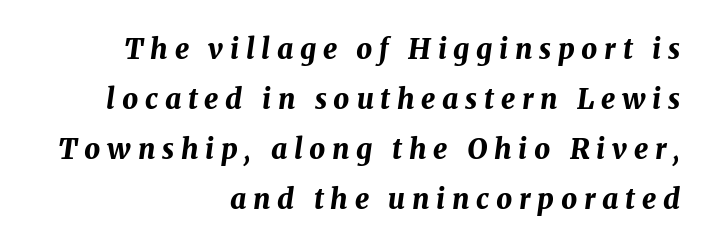
Has an underline been added? It has not. One-word summary of the alignment: right. Inter-character spacing is expanded well beyond the font's built-in metrics. The letters are bold, with thick, heavy strokes. Spacing verdict: proportional, widths tailored to each character. Does the lettering tilt? It does — this is italic.
